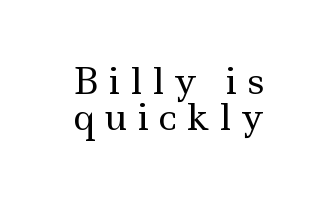
Q: Is the text bold? A: No.
Q: Is the text italic (slanted)? A: No, it is upright.
Q: Is the typeface a serif or a sans-serif typeface? A: Serif.
Q: Is the text underlined? A: No.
Q: How is the paragraph aligned? A: Centered.
Q: Is the spacing between letters normal or unusually wide? A: Unusually wide.
Q: Is the spacing between lines tight, normal or loose? A: Tight.
Q: Width (condensed, normal, or wide)? A: Wide.
Q: x-height? A: Small.
Q: Monospaced? A: No.
